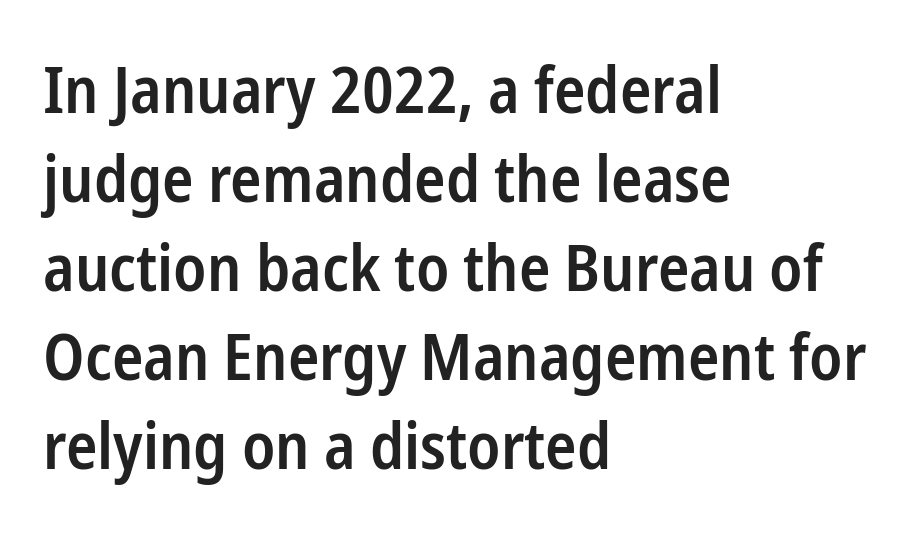
Posture: upright roman. The sample has been set in demibold, a notch under bold. Anything drawn beneath the words? Only blank space. A typesetter would call this leading conventional body-copy spacing. These lines are rendered in a variable-pitch font. Notice how the passage keeps a crisp vertical edge on the left only.
